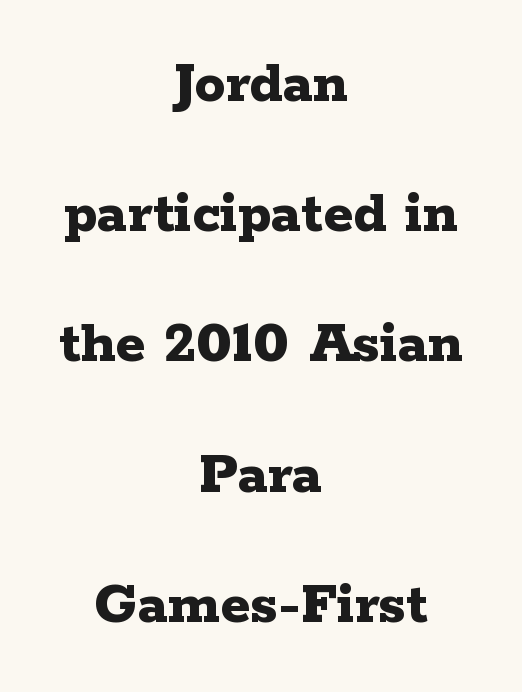
Glyph-to-glyph distance matches everyday printed text. Centered paragraph, ragged on both sides. The designer dialed line spacing up above the default. The passage shown is typed in a proportional face where columns would drift. Upright lettering throughout.
